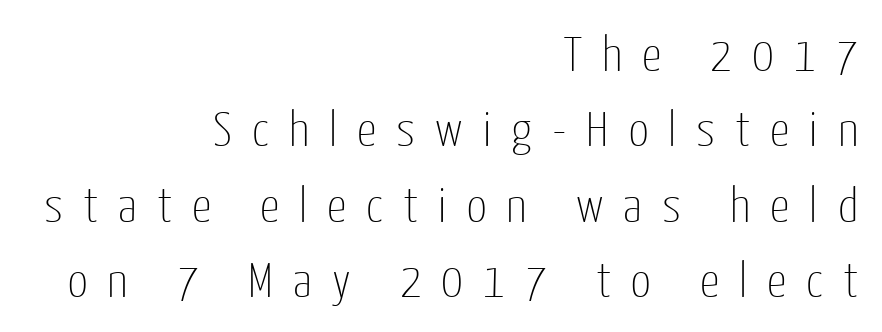
Q: Is the text bold? A: No.
Q: Is the text italic (slanted)? A: No, it is upright.
Q: Is the typeface a serif or a sans-serif typeface? A: Sans-serif.
Q: Is the text underlined? A: No.
Q: How is the paragraph aligned? A: Right-aligned.
Q: Is the spacing between letters normal or unusually wide? A: Unusually wide.
Q: Is the spacing between lines tight, normal or loose? A: Normal.
Q: Width (condensed, normal, or wide)? A: Condensed.
Q: Stroke contrast? A: Low.
Q: x-height? A: Medium.
Q: Monospaced? A: No.
